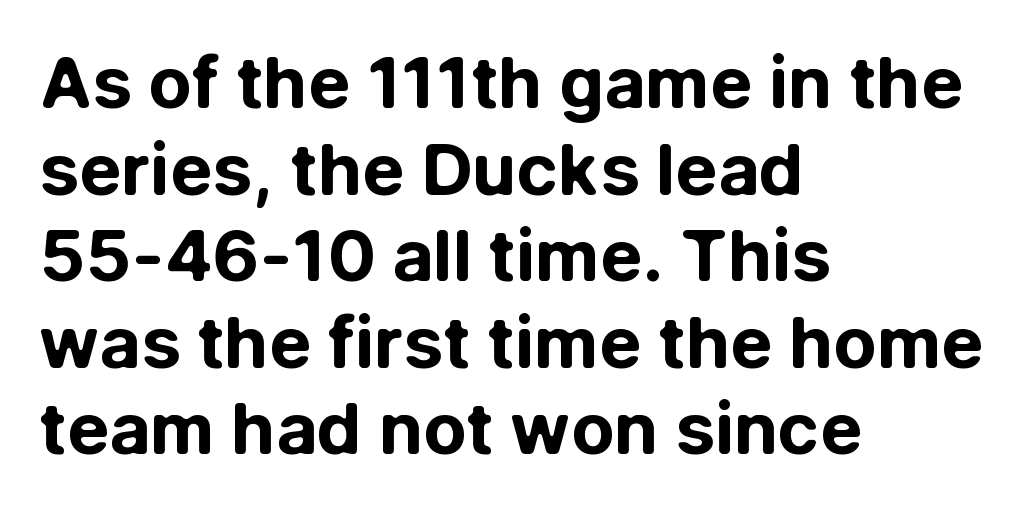
The image shows 71 px bold sans-serif type, upright; set left-aligned, line spacing 1.22x, normal letter spacing, not underlined; low stroke contrast and a medium x-height.
